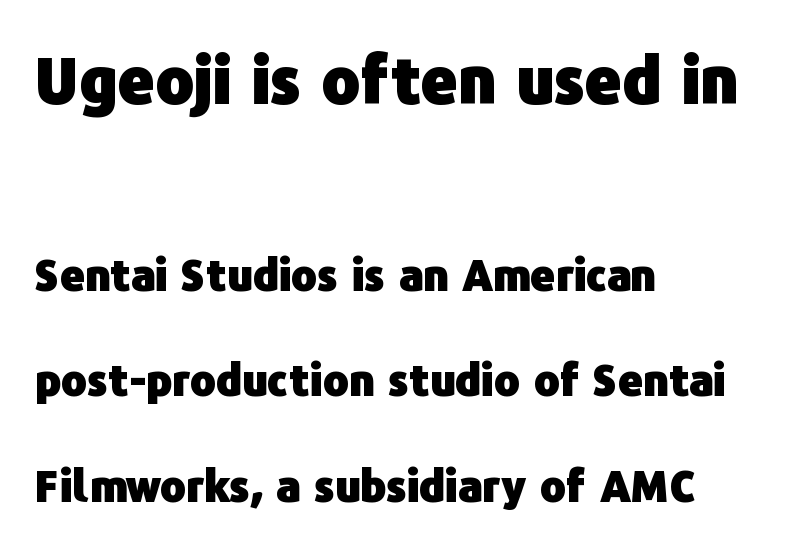
Q: Is the text bold? A: Yes.
Q: Is the text italic (slanted)? A: No, it is upright.
Q: Is the typeface a serif or a sans-serif typeface? A: Sans-serif.
Q: Is the text underlined? A: No.
Q: How is the paragraph aligned? A: Left-aligned.
Q: Is the spacing between letters normal or unusually wide? A: Normal.
Q: Is the spacing between lines tight, normal or loose? A: Loose.
Q: Which block of text is set in a larger size, the first (top) or the second (bottom)? A: The first (top) one.
Q: Width (condensed, normal, or wide)? A: Normal.
Q: Stroke contrast? A: Low.
Q: x-height? A: Medium.
Q: Monospaced? A: No.
